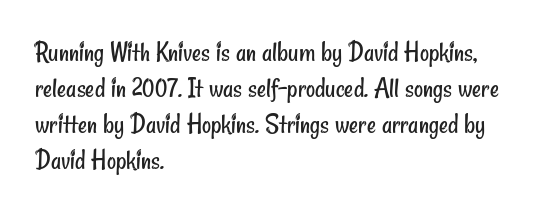
{"serif": "no", "bold": "no", "weight": "regular", "width": "condensed", "stroke_contrast": "low", "x_height": "small", "monospaced": "no", "underline": "no", "align": "left", "line_spacing": "normal", "line_spacing_ratio": 1.28, "letter_spacing": "normal", "letter_spacing_em": 0.0, "glyph_px": 28}
